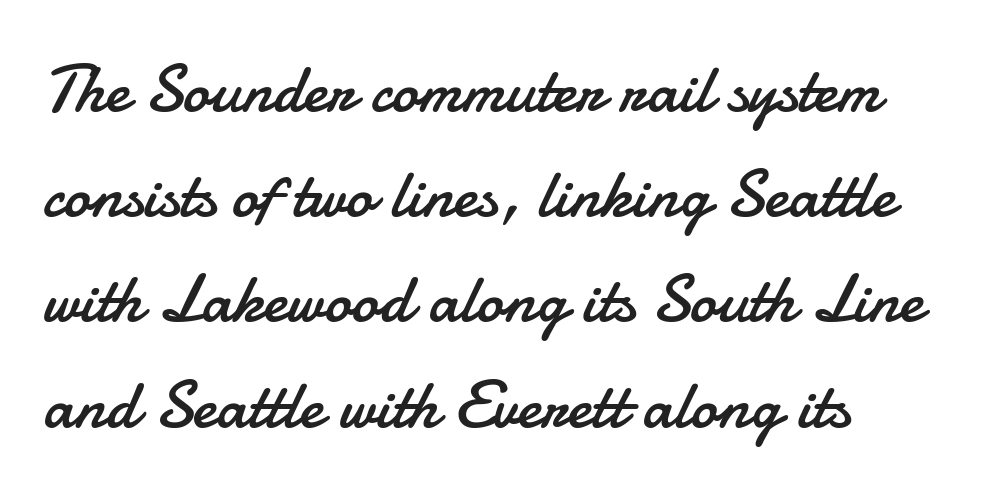
Q: Is the text bold? A: No.
Q: Is the text italic (slanted)? A: Yes.
Q: Is the typeface a serif or a sans-serif typeface? A: Sans-serif.
Q: Is the text underlined? A: No.
Q: Is the spacing between letters normal or unusually wide? A: Normal.
Q: Is the spacing between lines tight, normal or loose? A: Normal.
Q: Width (condensed, normal, or wide)? A: Normal.
Q: Stroke contrast? A: Low.
Q: x-height? A: Small.
Q: Monospaced? A: No.
